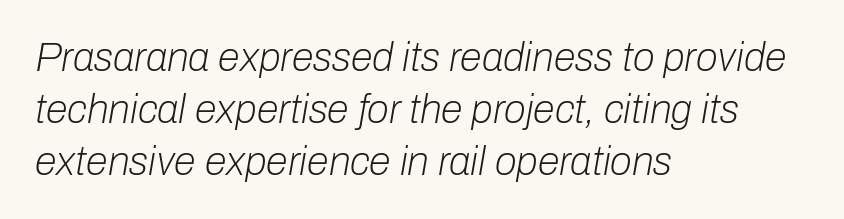
{"italic": "yes", "lean": "right", "slant_degrees": 10, "bold": "no", "weight": "light", "width": "normal", "stroke_contrast": "low", "x_height": "medium", "monospaced": "no", "underline": "no", "align": "left", "line_spacing": "normal", "line_spacing_ratio": 1.3, "letter_spacing": "normal", "letter_spacing_em": 0.0, "glyph_px": 40}
